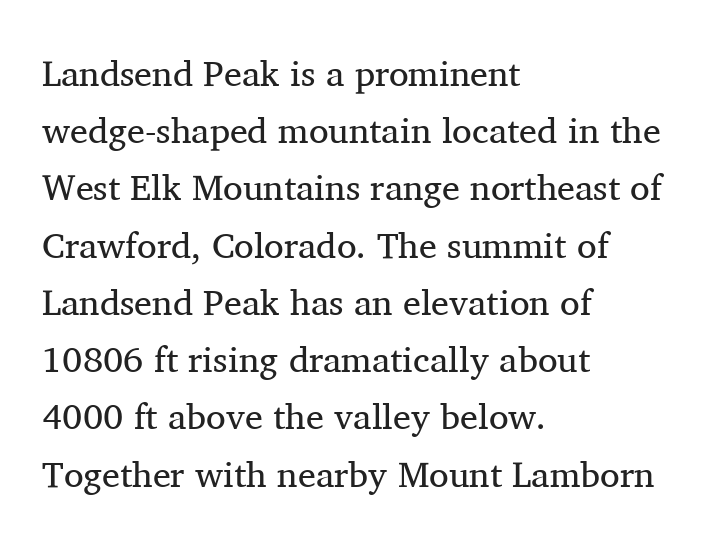
{"serif": "yes", "italic": "no", "bold": "no", "weight": "regular", "width": "normal", "stroke_contrast": "medium", "x_height": "medium", "monospaced": "no", "underline": "no", "align": "left", "line_spacing": "normal", "line_spacing_ratio": 1.59, "letter_spacing": "normal", "letter_spacing_em": 0.0, "glyph_px": 36}
